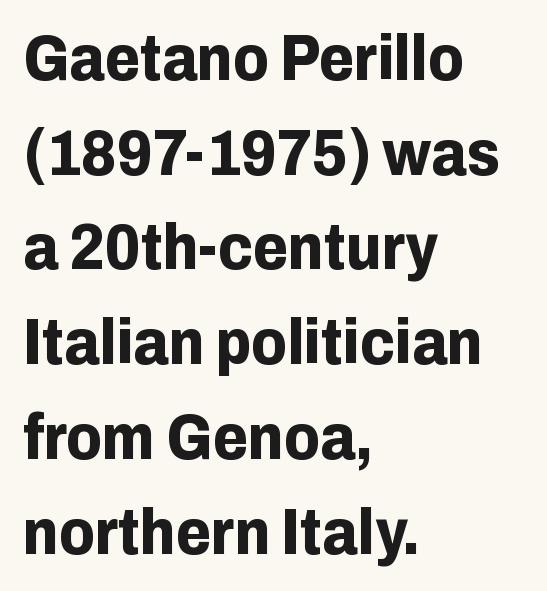
{"serif": "no", "italic": "no", "bold": "yes", "weight": "bold", "width": "normal", "stroke_contrast": "low", "x_height": "medium", "monospaced": "no", "underline": "no", "align": "left", "line_spacing": "normal", "line_spacing_ratio": 1.48, "letter_spacing": "normal", "letter_spacing_em": 0.0, "glyph_px": 64}
